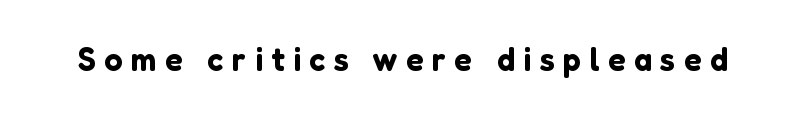
Q: Is the text italic (slanted)? A: No, it is upright.
Q: Is the typeface a serif or a sans-serif typeface? A: Sans-serif.
Q: Is the text underlined? A: No.
Q: Is the spacing between letters normal or unusually wide? A: Unusually wide.
Q: Width (condensed, normal, or wide)? A: Normal.
Q: Stroke contrast? A: Low.
Q: x-height? A: Medium.
Q: Monospaced? A: No.
